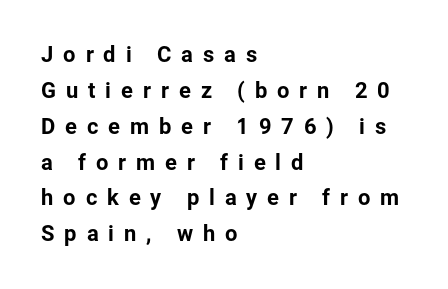
Q: Is the text italic (slanted)? A: No, it is upright.
Q: Is the text underlined? A: No.
Q: How is the paragraph aligned? A: Left-aligned.
Q: Is the spacing between letters normal or unusually wide? A: Unusually wide.
Q: Is the spacing between lines tight, normal or loose? A: Normal.
